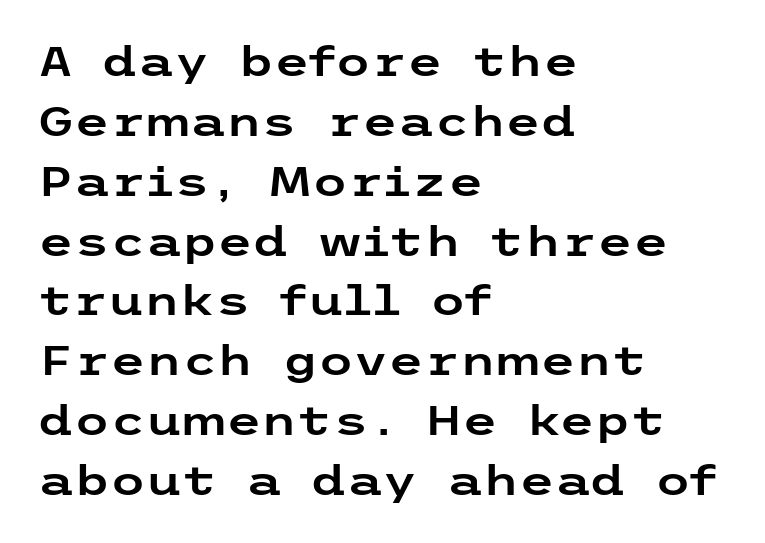
The image shows 41 px wide sans-serif type, upright; set left-aligned, normal line spacing (1.46x), normal letter spacing, not underlined; low stroke contrast and a medium x-height.
